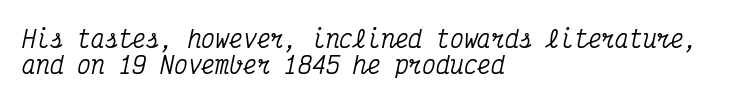
The image shows 23 px text type, italic (leaning right); set left-aligned, tight line spacing (1.13x), normal letter spacing, not underlined.
